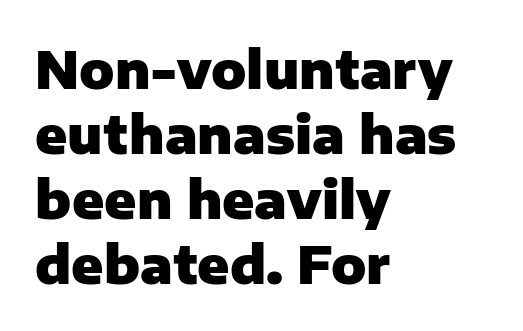
{"serif": "no", "italic": "no", "bold": "yes", "weight": "heavy", "width": "normal", "stroke_contrast": "low", "x_height": "medium", "monospaced": "no", "underline": "no", "align": "left", "line_spacing": "normal", "line_spacing_ratio": 1.25, "letter_spacing": "normal", "letter_spacing_em": 0.0, "glyph_px": 52}
